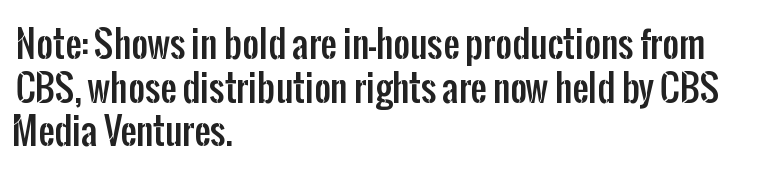
The image shows 36 px condensed sans-serif type, upright; set left-aligned, line spacing 1.21x, normal letter spacing, not underlined; low stroke contrast and a medium x-height.
